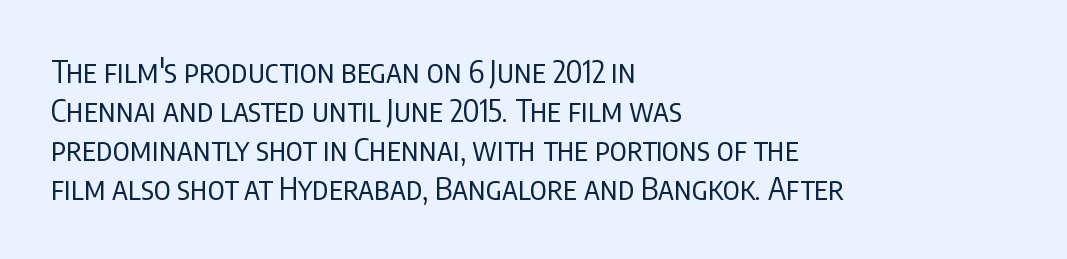
The image shows 31 px regular-weight, condensed sans-serif type, upright; set left-aligned, normal line spacing (1.26x), normal letter spacing, not underlined; low stroke contrast and a large x-height.
